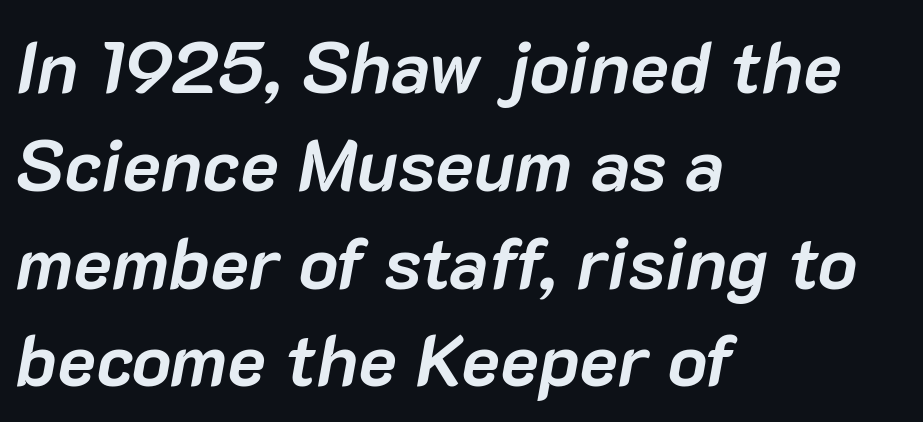
The image shows 73 px semibold type, italic (leaning right); set left-aligned, normal line spacing (1.34x), normal letter spacing, not underlined; low stroke contrast and a medium x-height.
